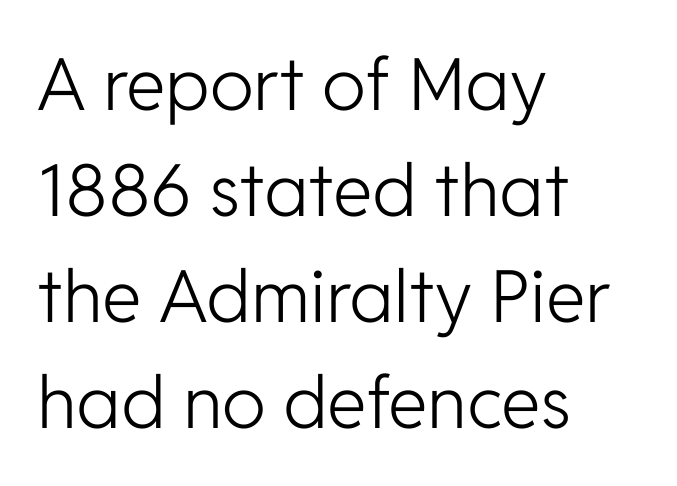
Stems and bowls with no extra thickness — not bold. Caption: multi-line text, flush left, ragged right. To sum up the face: it is a sans, with no serifs. The letters sit at their default tracking, neither squeezed nor spread. One glance says typical: line gaps are just what's usual. Underline: absent.
